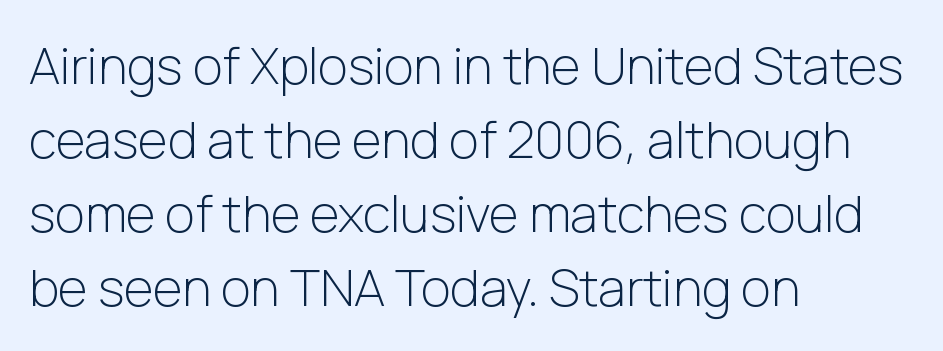
Q: Is the text bold? A: No.
Q: Is the text italic (slanted)? A: No, it is upright.
Q: Is the typeface a serif or a sans-serif typeface? A: Sans-serif.
Q: Is the text underlined? A: No.
Q: How is the paragraph aligned? A: Left-aligned.
Q: Is the spacing between letters normal or unusually wide? A: Normal.
Q: Is the spacing between lines tight, normal or loose? A: Normal.
Q: Width (condensed, normal, or wide)? A: Normal.
Q: Stroke contrast? A: Low.
Q: x-height? A: Medium.
Q: Monospaced? A: No.
